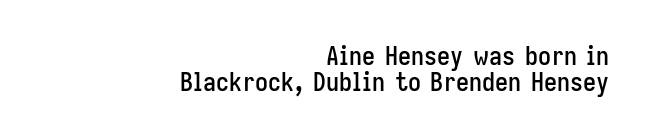
Line endings align vertically; line beginnings do not. Compared with typical body copy, the letter spacing here is the same. A bare baseline throughout the passage. Honestly, the rows look squashed on top of each other.
